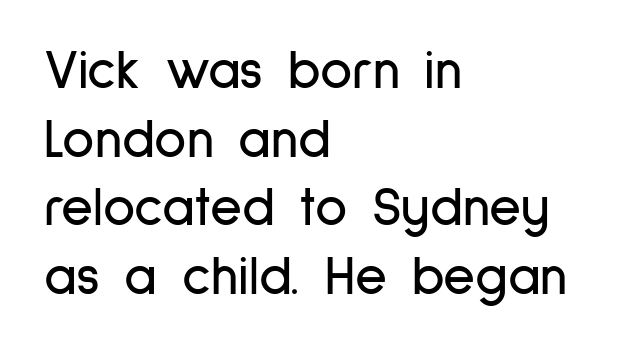
The image shows 55 px condensed sans-serif type, upright; set left-aligned, normal line spacing (1.25x), normal letter spacing, not underlined; low stroke contrast and a medium x-height.
